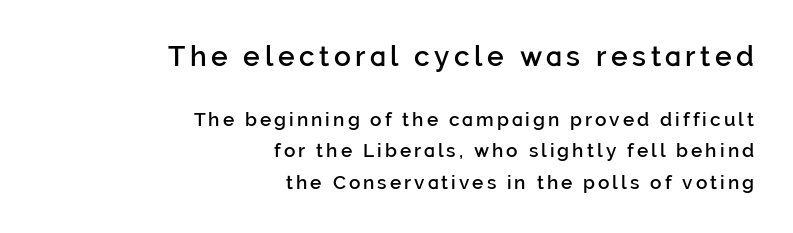
Unlike italic type, these characters show no tilt at all. A normal amount of white space separates one row of letters from the next. Larger block? The one above; the one below is distinctly smaller. The rendering uses natural spacing where letterforms have individual widths. The passage shown is semibold, sitting just below true bold.
